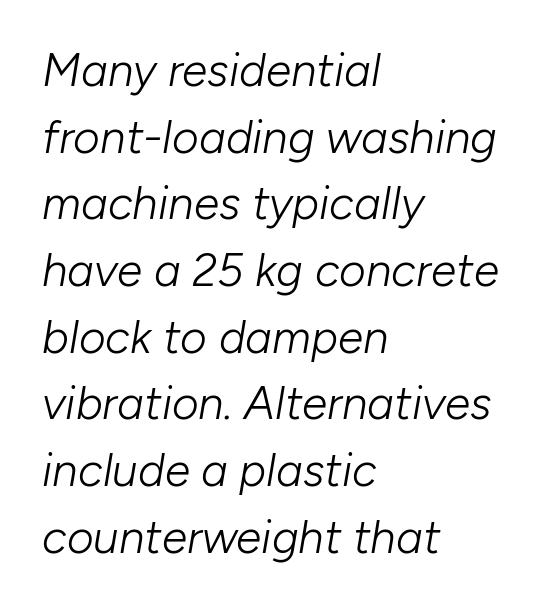
Leading matches the norm, producing a regular column. All the whitespace from short lines collects on the right. Here the designer chose a conventional face with non-uniform glyph widths. Looking at the ascenders, they clearly lean. Is this a heavy cut? Hardly; it is regular or lighter. These lines keep a tight, regular rhythm from letter to letter.
